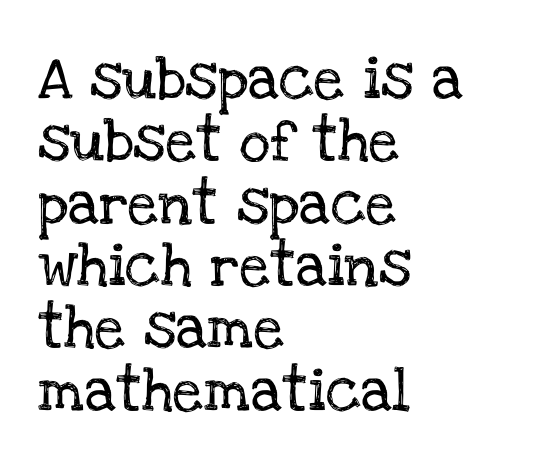
Evenly set lines give the paragraph a standard silhouette. Here the designer chose a conventional face with non-uniform glyph widths. This rendering employs a face with finishing strokes, i.e., a serif. Honestly, the letter spacing is just normal — you wouldn't notice it.
